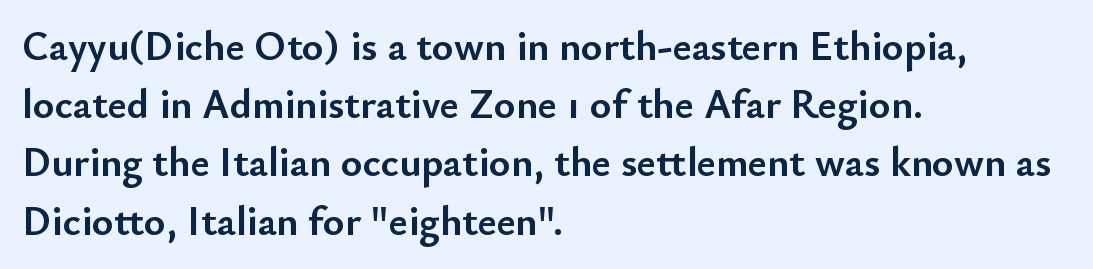
The image shows 41 px semibold sans-serif type, upright; set left-aligned, normal line spacing (1.42x), normal letter spacing, not underlined; low stroke contrast and a small x-height.
